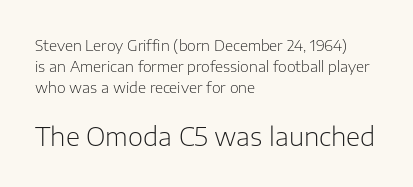
The image shows 26 px text type, upright; set left-aligned, normal line spacing (1.4x), normal letter spacing, not underlined; the second (bottom) block is 1.73x larger.
